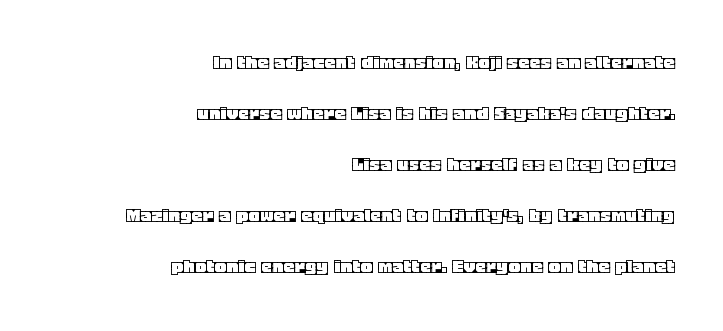
The image shows 22 px text type, upright; set right-aligned, loose line spacing (2.32x), normal letter spacing, not underlined.
